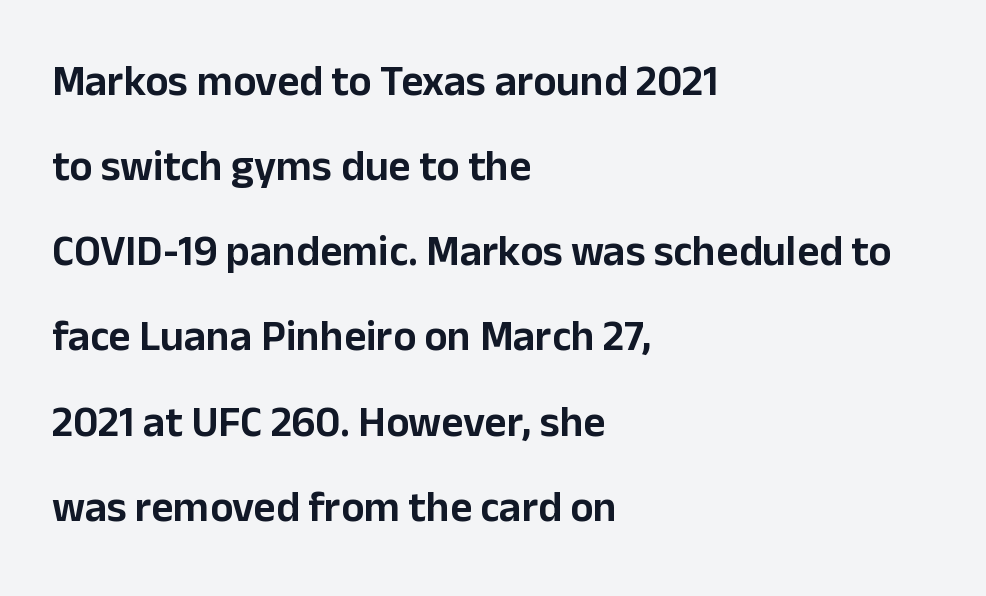
Where is the straight margin? On the left. Quick note: underline off. Character widths vary here, with narrow letters taking less room than wide ones. Successive baselines arrive slowly, with a big drop between each. Inter-character spacing is left at the font's built-in metrics. Do the letters lean? They stand straight.
